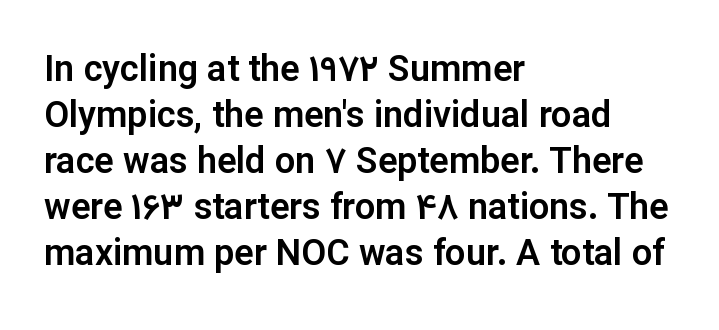
The rows are spaced the way most documents space them. No word sits above an underline. Nothing sits at the stroke ends, so this counts as sans-serif. The paragraph shown leans on its left margin. The letters sit at their default tracking, neither squeezed nor spread.
